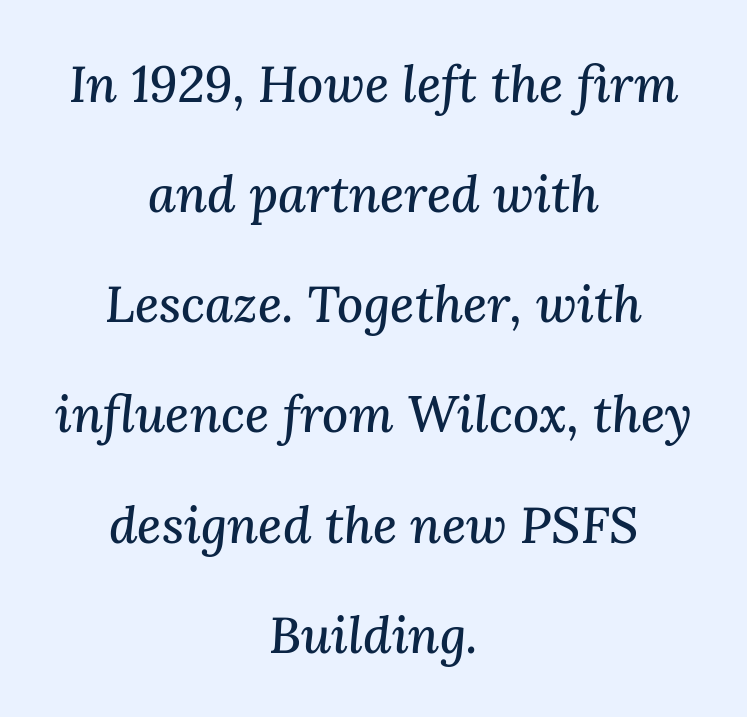
The block of text is sparse from top to bottom, with ample space between rows. This rendering uses center alignment, leaving both contours irregular but symmetric. The axis of the letterforms is tilted away from vertical. Does extra space separate the letters? No, they use regular spacing.
